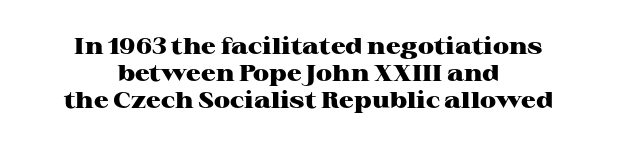
Q: Is the text bold? A: Yes.
Q: Is the text italic (slanted)? A: No, it is upright.
Q: Is the text underlined? A: No.
Q: How is the paragraph aligned? A: Centered.
Q: Is the spacing between letters normal or unusually wide? A: Normal.
